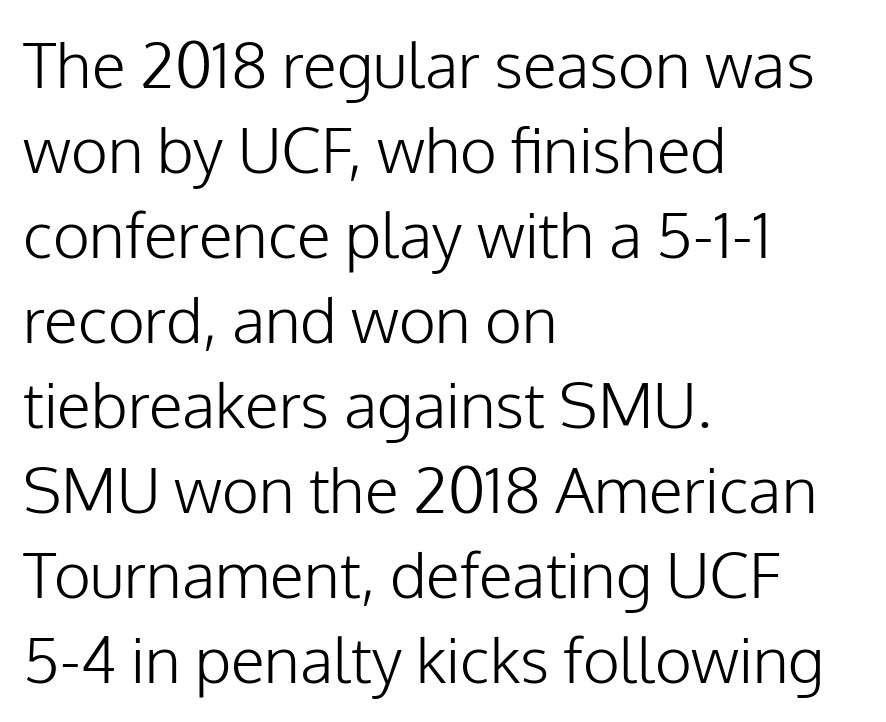
Descenders are the only things crossing below the line. Interline gaps are of average width in this sample. If you drew a ruler down the left edge, every line would touch it. The font family rendered here belongs to the sans-serif group.
